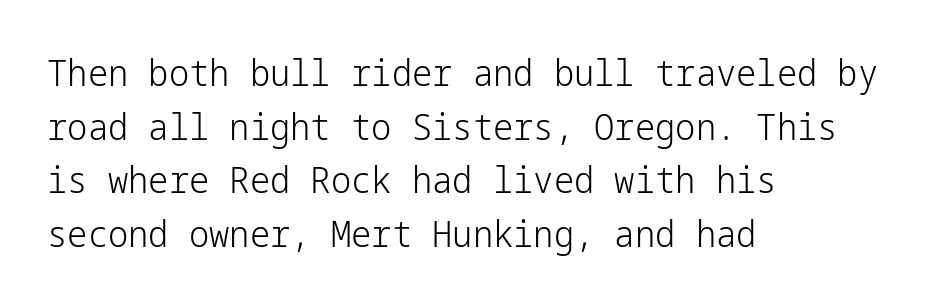
The image shows 36 px light sans-serif type, upright; set left-aligned, normal line spacing (1.49x), normal letter spacing, not underlined; low stroke contrast and a medium x-height.
